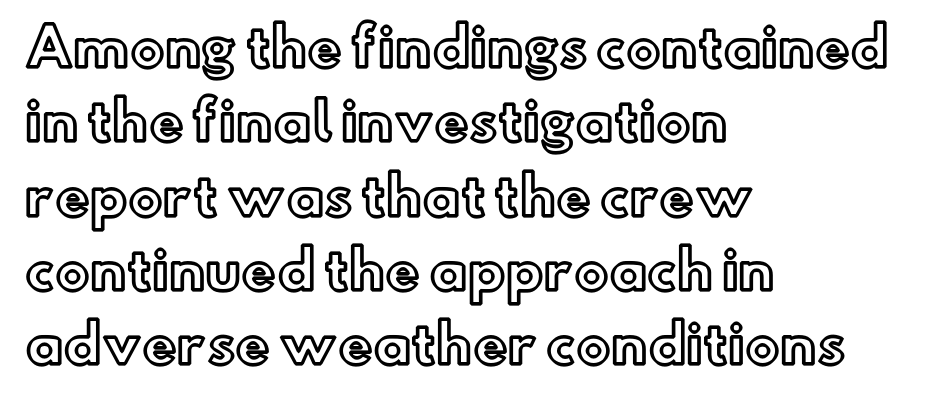
Notice how the passage keeps a crisp vertical edge on the left only. Plain, unruled lines of type. Ascenders rise straight up at ninety degrees. Compared with typical paragraphs, the rows here are spaced about the same.
